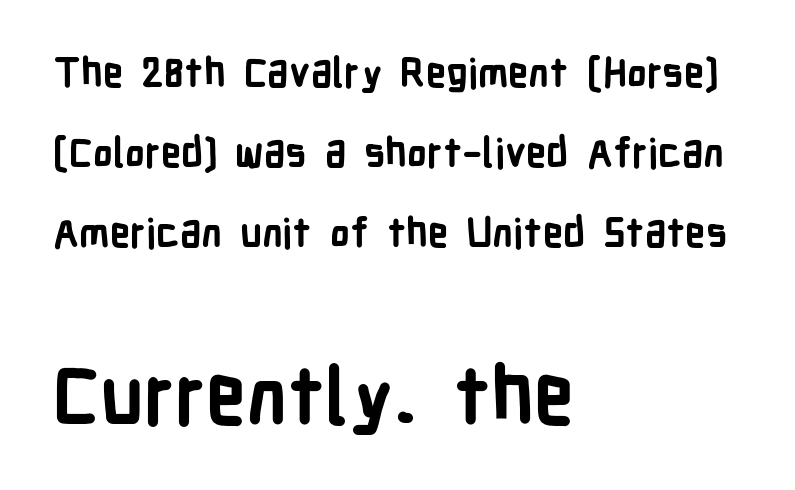
This sample uses a sans-serif face. Whoever set this chose breathing room over compactness in the vertical rhythm. Has an underline been added? It has not. On the weight axis this lands at bold, roughly 700. If you drew a ruler down the left edge, every line would touch it. The type is set solid horizontally, with unmodified tracking.
